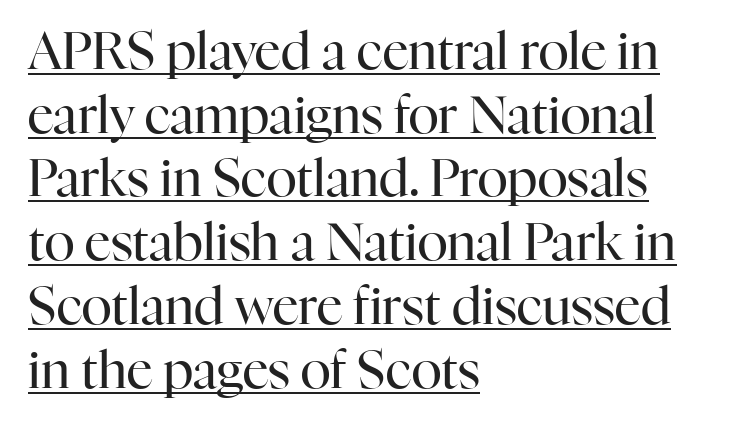
The image shows 51 px regular-weight serif type, upright; set left-aligned, normal line spacing (1.25x), normal letter spacing, underlined; high stroke contrast and a medium x-height.
